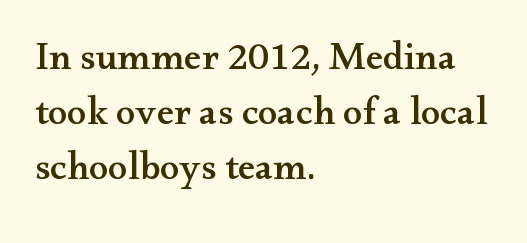
Small tapered or slab feet sit at the stroke ends, so this counts as serif. Visually the block forms a straight wall on the left and a jagged coastline on the right. If you drew a line through each stem, it would be perfectly vertical. Plain, unruled lines of type. Notice how descenders clear the ascenders below comfortably — that's standard leading.
